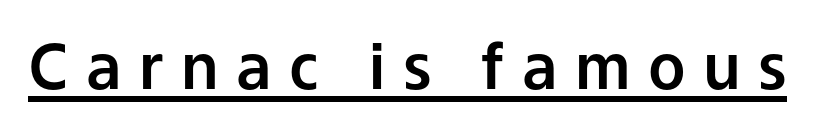
{"serif": "no", "italic": "no", "width": "normal", "stroke_contrast": "low", "x_height": "medium", "monospaced": "no", "underline": "yes", "letter_spacing": "wide", "letter_spacing_em": 0.28, "glyph_px": 62}
